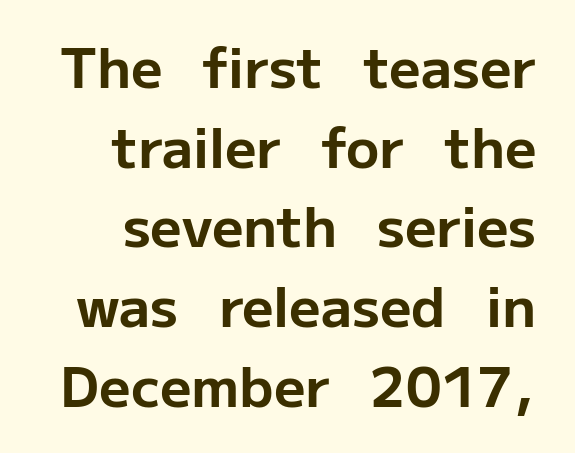
Q: Is the text bold? A: Yes.
Q: Is the text italic (slanted)? A: No, it is upright.
Q: Is the typeface a serif or a sans-serif typeface? A: Sans-serif.
Q: Is the text underlined? A: No.
Q: Is the spacing between letters normal or unusually wide? A: Normal.
Q: Is the spacing between lines tight, normal or loose? A: Normal.
Q: Width (condensed, normal, or wide)? A: Normal.
Q: Stroke contrast? A: Low.
Q: x-height? A: Medium.
Q: Monospaced? A: No.
